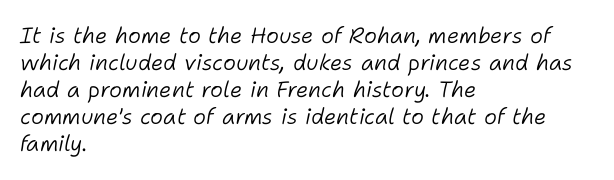
Q: Is the text bold? A: No.
Q: Is the text italic (slanted)? A: Yes, it leans right by about 11 degrees.
Q: Is the text underlined? A: No.
Q: How is the paragraph aligned? A: Left-aligned.
Q: Is the spacing between letters normal or unusually wide? A: Normal.
